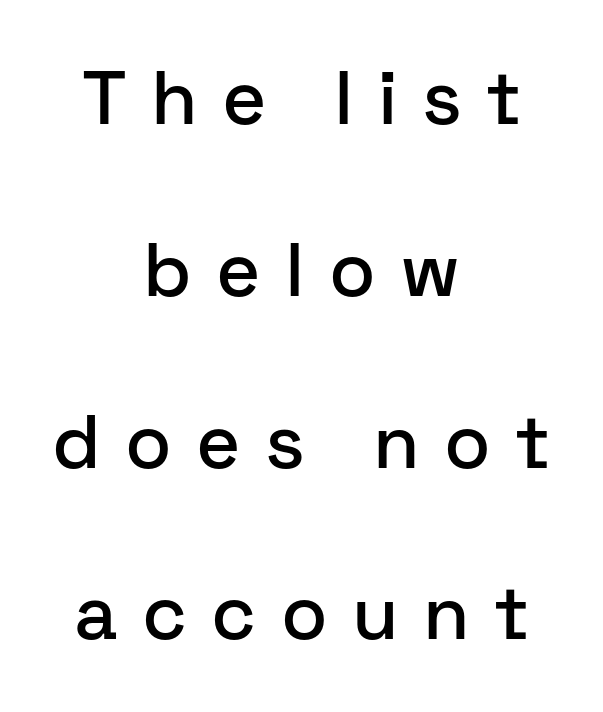
How would I describe the line gaps? Wide and relaxed. What kind of face is this? One without serifs — a sans. Posture: straight, roman, zero tilt. What stands out about the letter spacing? Its width — letters are far apart.
